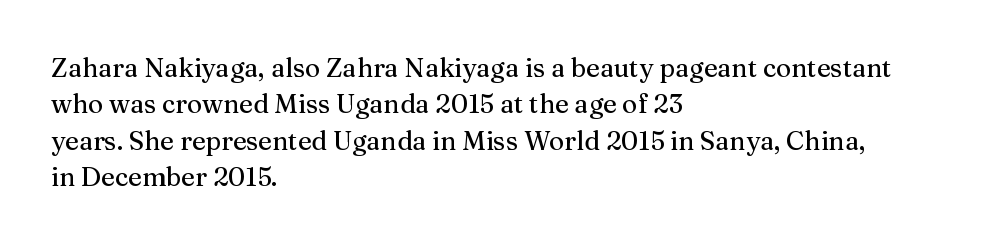
Q: Is the text italic (slanted)? A: No, it is upright.
Q: Is the text underlined? A: No.
Q: How is the paragraph aligned? A: Left-aligned.
Q: Is the spacing between letters normal or unusually wide? A: Normal.
Q: Is the spacing between lines tight, normal or loose? A: Normal.
